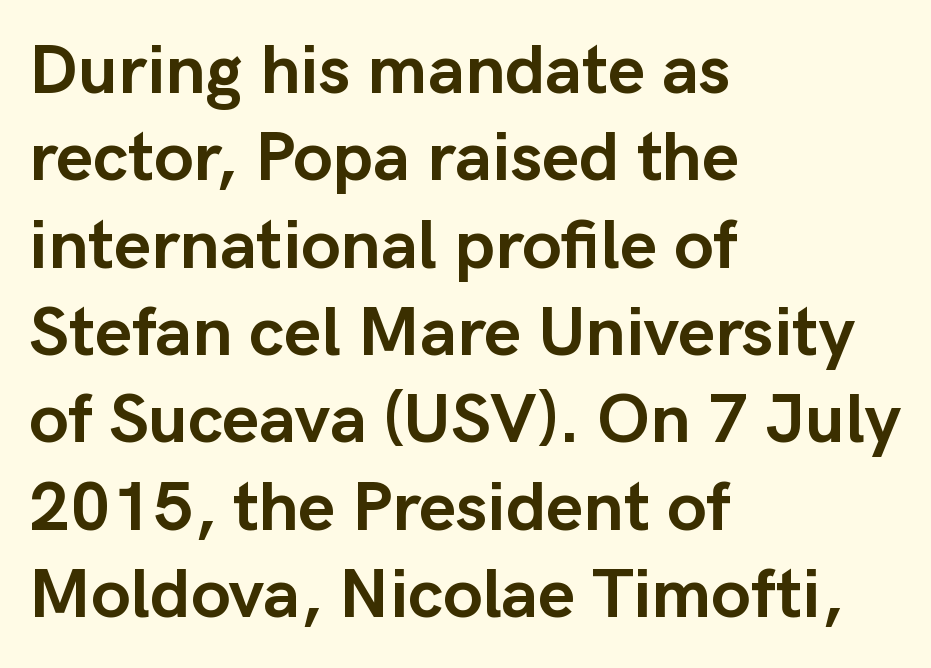
The image shows 71 px semibold sans-serif type, upright; set left-aligned, line spacing 1.23x, normal letter spacing, not underlined; low stroke contrast and a medium x-height.
